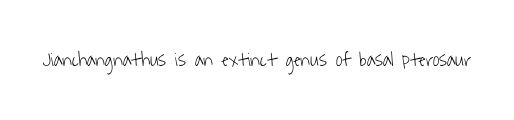
Think standard paragraph weight, or any step lighter than that. Spacing between characters is what you'd get straight out of the box. The space directly below the letters is spotless.
